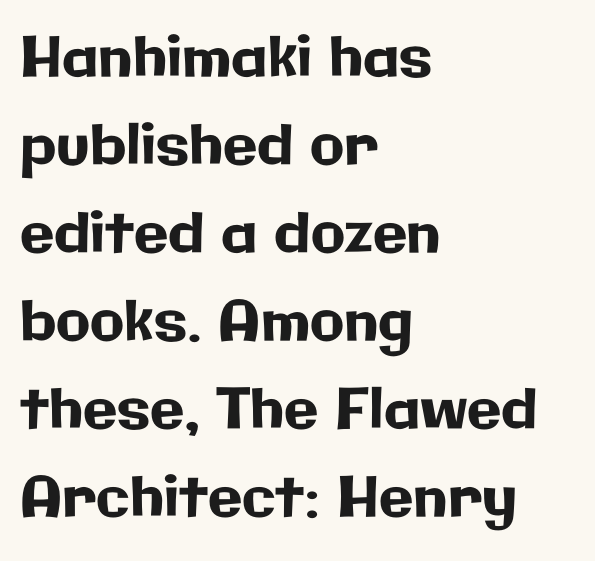
Q: Is the text italic (slanted)? A: No, it is upright.
Q: Is the typeface a serif or a sans-serif typeface? A: Sans-serif.
Q: Is the text underlined? A: No.
Q: How is the paragraph aligned? A: Left-aligned.
Q: Is the spacing between letters normal or unusually wide? A: Normal.
Q: Is the spacing between lines tight, normal or loose? A: Normal.
Q: Width (condensed, normal, or wide)? A: Normal.
Q: Stroke contrast? A: Low.
Q: x-height? A: Medium.
Q: Monospaced? A: No.
